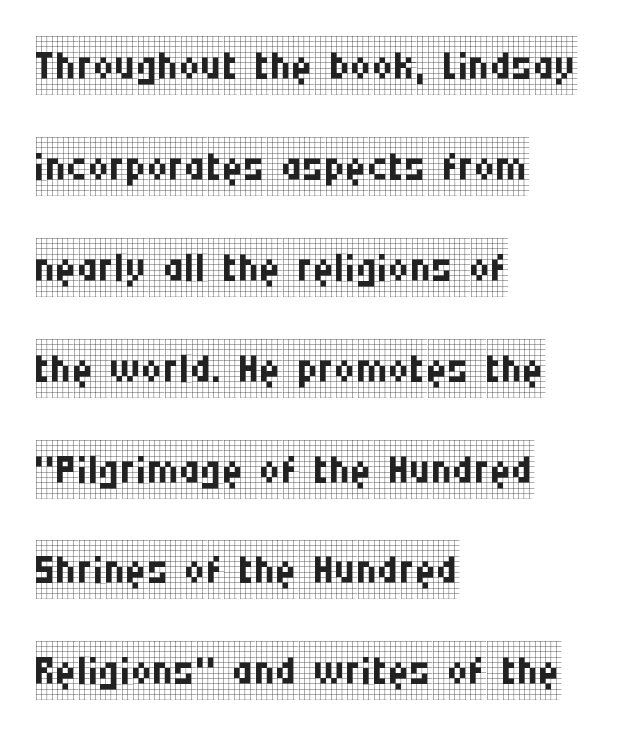
The image shows 59 px regular-weight, condensed serif type, upright; set left-aligned, line spacing 1.71x, normal letter spacing, not underlined; low stroke contrast and a large x-height.
